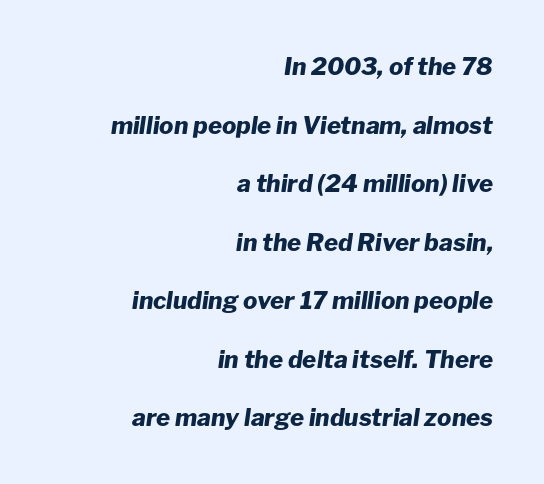
Q: Is the text bold? A: Yes.
Q: Is the text italic (slanted)? A: Yes, it leans right by about 8 degrees.
Q: Is the text underlined? A: No.
Q: How is the paragraph aligned? A: Right-aligned.
Q: Is the spacing between letters normal or unusually wide? A: Normal.
Q: Is the spacing between lines tight, normal or loose? A: Loose.
